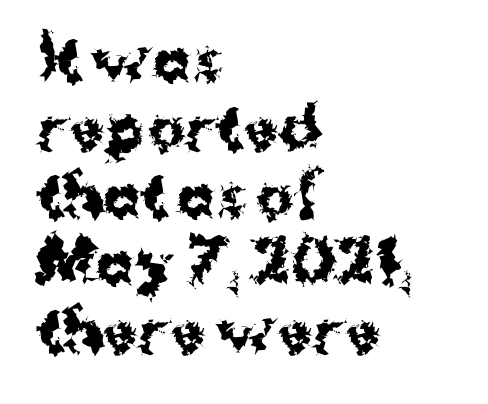
The image shows 56 px bold sans-serif type, upright; set left-aligned, line spacing 1.21x, normal letter spacing, not underlined; medium stroke contrast and a medium x-height.
